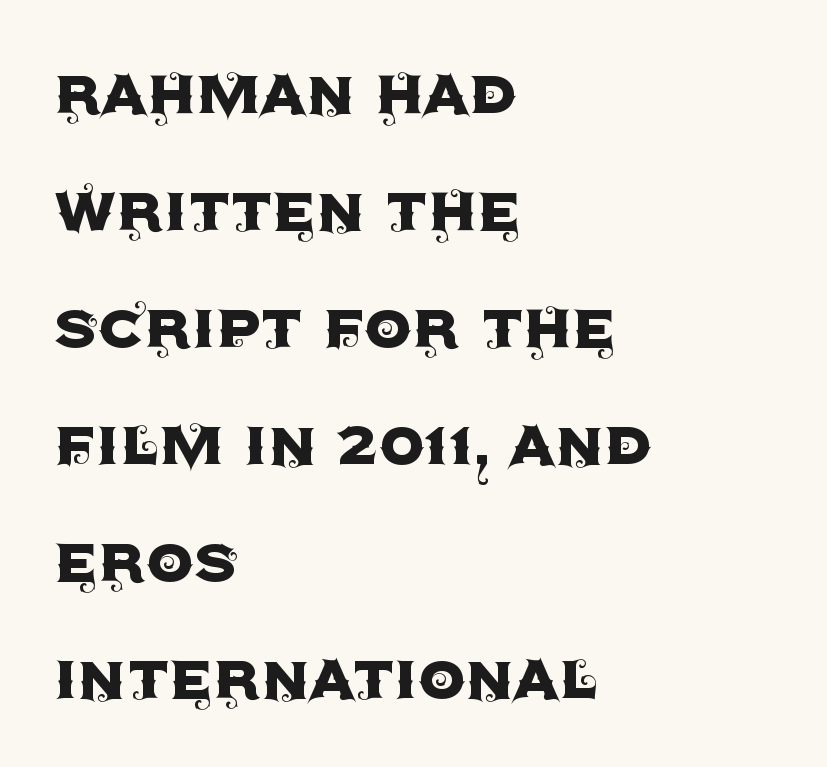
Here the designer chose a conventional face with non-uniform glyph widths. How are the letters spaced? Ordinarily, with no added tracking. Is this a sans? Yes — the strokes have no serifs. The baseline area is clear. The leading is moderate, giving the passage an even texture. The axis of the letterforms is exactly vertical.
